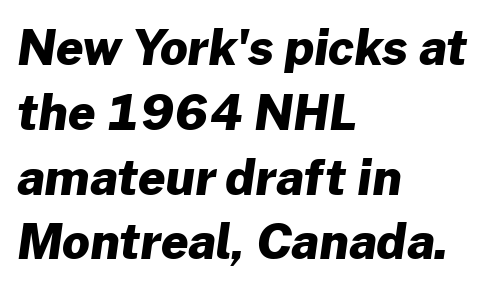
Q: Is the text bold? A: Yes.
Q: Is the typeface a serif or a sans-serif typeface? A: Sans-serif.
Q: Is the text underlined? A: No.
Q: How is the paragraph aligned? A: Left-aligned.
Q: Is the spacing between letters normal or unusually wide? A: Normal.
Q: Is the spacing between lines tight, normal or loose? A: Normal.
Q: Width (condensed, normal, or wide)? A: Normal.
Q: Stroke contrast? A: Low.
Q: x-height? A: Medium.
Q: Monospaced? A: No.
